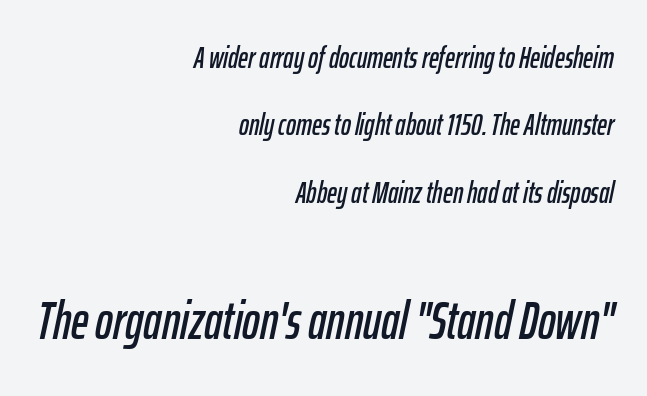
{"italic": "yes", "lean": "right", "slant_degrees": 12, "width": "condensed", "stroke_contrast": "low", "x_height": "medium", "monospaced": "no", "underline": "no", "align": "right", "line_spacing": "loose", "line_spacing_ratio": 2.25, "letter_spacing": "normal", "letter_spacing_em": 0.0, "larger_block": "second", "size_ratio": 1.77, "glyph_px": 53}
